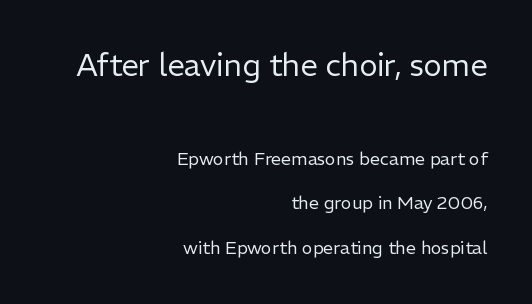
{"serif": "no", "italic": "no", "bold": "no", "weight": "regular", "width": "normal", "stroke_contrast": "low", "x_height": "medium", "monospaced": "no", "underline": "no", "align": "right", "line_spacing": "loose", "line_spacing_ratio": 2.48, "letter_spacing": "normal", "letter_spacing_em": 0.0, "larger_block": "first", "size_ratio": 1.72, "glyph_px": 31}
